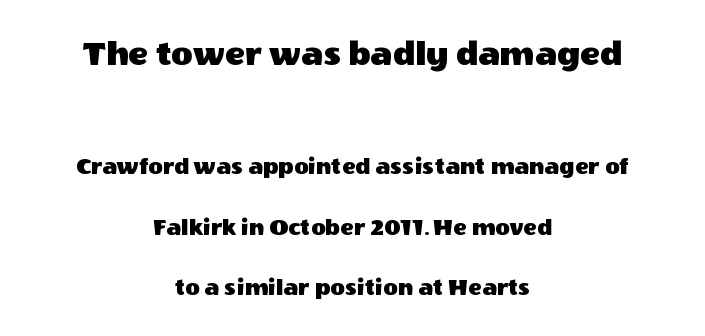
The image shows 37 px sans-serif type, upright; set centered, loose line spacing (2.42x), normal letter spacing, not underlined; the first (top) block is 1.48x larger; a large x-height.
